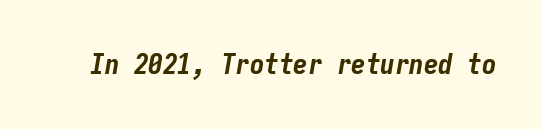
Q: Is the text bold? A: Yes.
Q: Is the text italic (slanted)? A: Yes, it leans right by about 9 degrees.
Q: Is the text underlined? A: No.
Q: Is the spacing between letters normal or unusually wide? A: Normal.
Q: Width (condensed, normal, or wide)? A: Condensed.
Q: Stroke contrast? A: Low.
Q: x-height? A: Medium.
Q: Monospaced? A: Yes.
